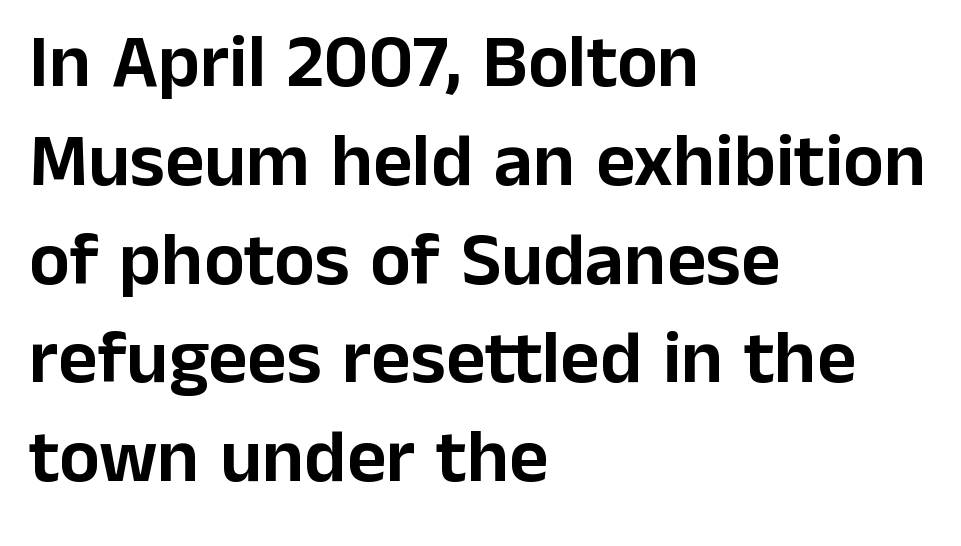
{"serif": "no", "italic": "no", "width": "normal", "stroke_contrast": "low", "x_height": "medium", "monospaced": "no", "underline": "no", "align": "left", "line_spacing": "normal", "line_spacing_ratio": 1.3, "letter_spacing": "normal", "letter_spacing_em": 0.0, "glyph_px": 76}
